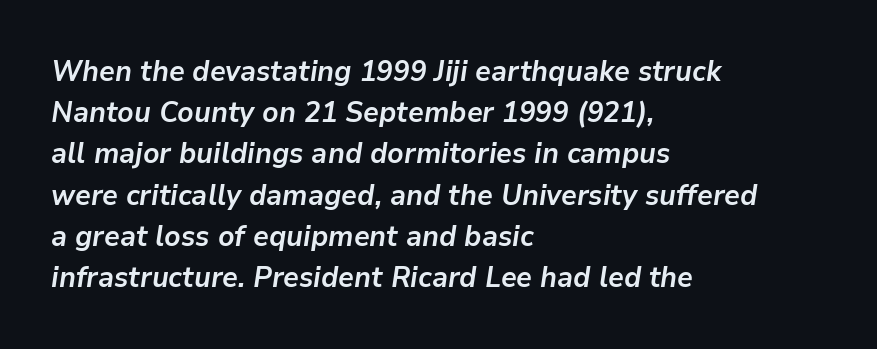
Q: Is the text bold? A: Yes.
Q: Is the text italic (slanted)? A: Yes, it leans right by about 9 degrees.
Q: Is the text underlined? A: No.
Q: How is the paragraph aligned? A: Left-aligned.
Q: Is the spacing between letters normal or unusually wide? A: Normal.
Q: Is the spacing between lines tight, normal or loose? A: Normal.
Q: Width (condensed, normal, or wide)? A: Normal.
Q: Stroke contrast? A: Low.
Q: x-height? A: Medium.
Q: Monospaced? A: No.
